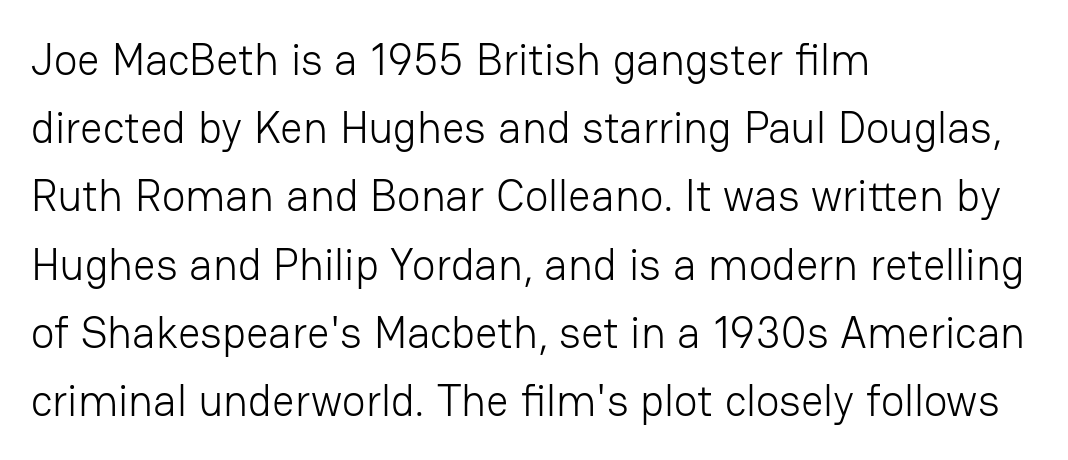
{"serif": "no", "italic": "no", "bold": "no", "weight": "light", "width": "normal", "stroke_contrast": "low", "x_height": "medium", "monospaced": "no", "underline": "no", "align": "left", "line_spacing": "normal", "line_spacing_ratio": 1.55, "letter_spacing": "normal", "letter_spacing_em": 0.0, "glyph_px": 44}
